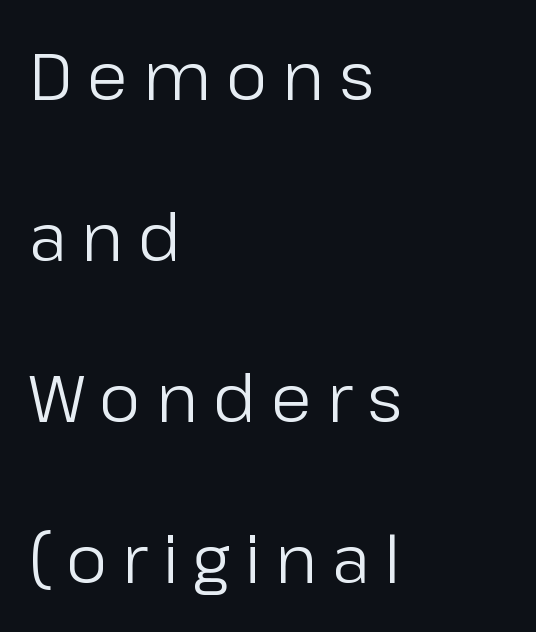
{"serif": "no", "italic": "no", "bold": "no", "weight": "regular", "width": "normal", "stroke_contrast": "low", "x_height": "medium", "monospaced": "no", "underline": "no", "align": "left", "line_spacing": "loose", "line_spacing_ratio": 2.44, "letter_spacing": "wide", "letter_spacing_em": 0.22, "glyph_px": 66}
